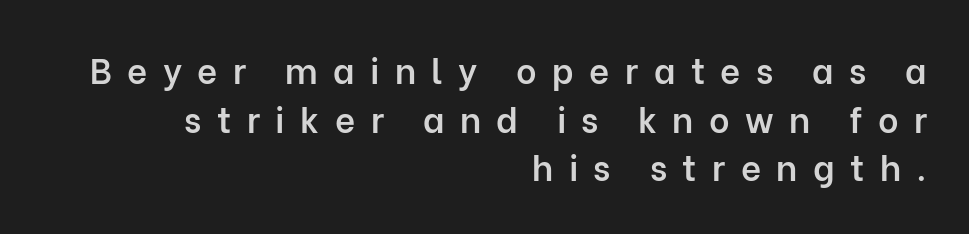
Q: Is the text bold? A: Semi-bold.
Q: Is the text italic (slanted)? A: No, it is upright.
Q: Is the typeface a serif or a sans-serif typeface? A: Sans-serif.
Q: Is the text underlined? A: No.
Q: How is the paragraph aligned? A: Right-aligned.
Q: Is the spacing between letters normal or unusually wide? A: Unusually wide.
Q: Is the spacing between lines tight, normal or loose? A: Normal.
Q: Width (condensed, normal, or wide)? A: Normal.
Q: Stroke contrast? A: Low.
Q: x-height? A: Medium.
Q: Monospaced? A: No.
